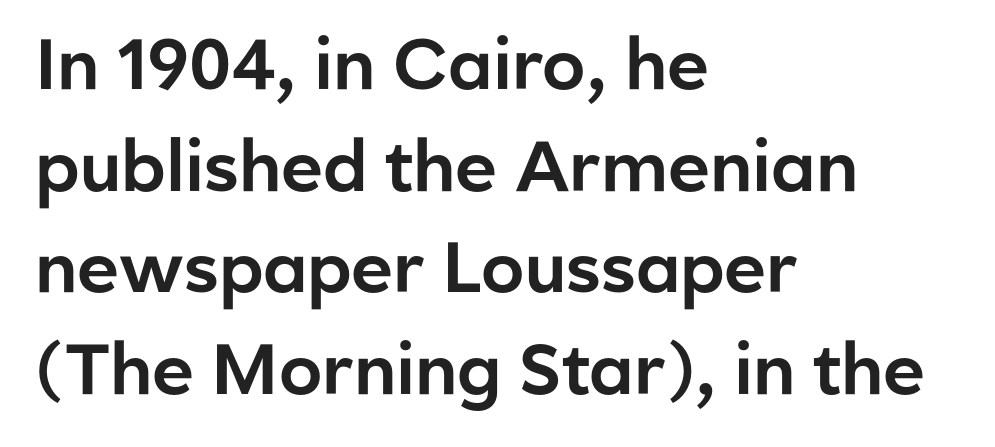
The foot of each line stays bare and open. You could not count columns in this text — the font is proportionally spaced. Style check: upright. The characters display no serif detailing; their extremities are plain. Is the letter spacing exaggerated? No — it looks like the ordinary default. Rows of type keep a routine distance in the vertical direction.
